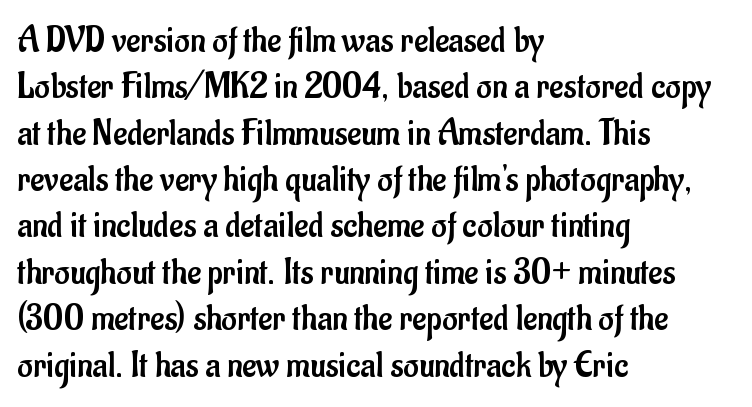
Q: Is the text bold? A: No.
Q: Is the text italic (slanted)? A: No, it is upright.
Q: Is the typeface a serif or a sans-serif typeface? A: Sans-serif.
Q: Is the text underlined? A: No.
Q: How is the paragraph aligned? A: Left-aligned.
Q: Is the spacing between letters normal or unusually wide? A: Normal.
Q: Width (condensed, normal, or wide)? A: Condensed.
Q: Stroke contrast? A: Low.
Q: x-height? A: Small.
Q: Monospaced? A: No.
